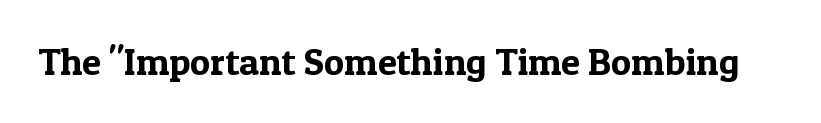
The image shows 38 px serif type, upright; set normal letter spacing, not underlined; a medium x-height.
